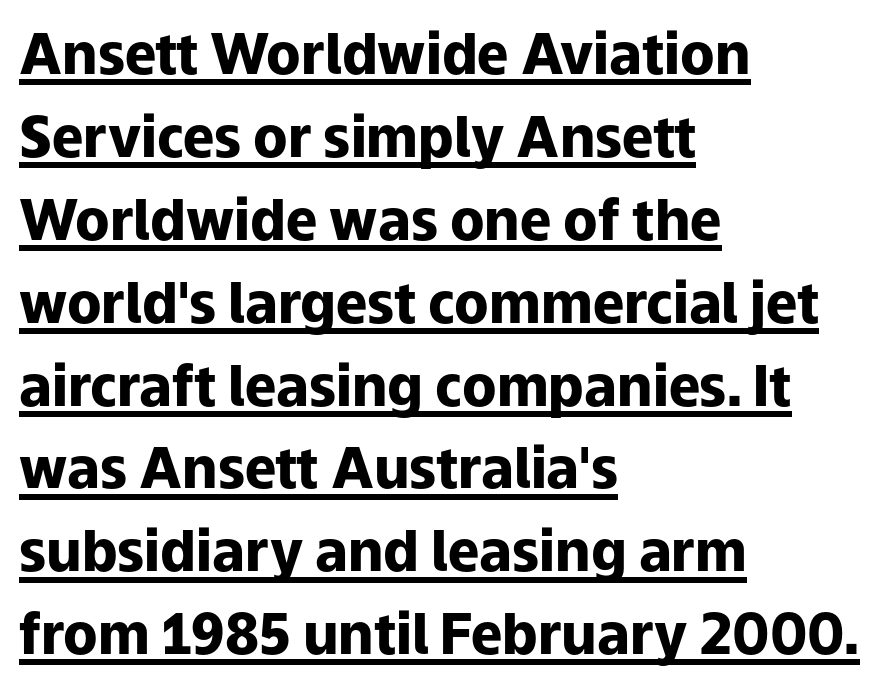
I'd describe the lettering as bold — thick and assertive. Observe the ordinary spacing: letters are neighbours, not strangers. Vertical strokes here are truly vertical. Horizontal alignment here is leftward, the default for most running prose.
